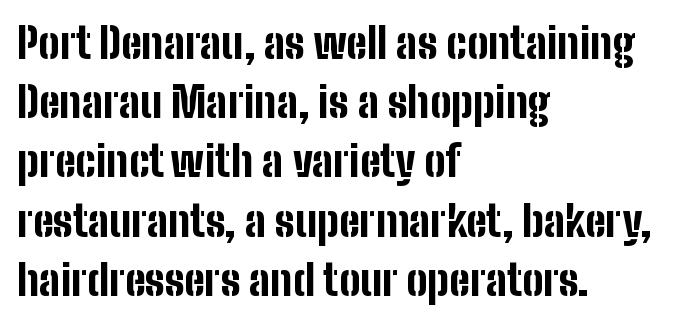
The image shows 42 px bold, condensed sans-serif type, upright; set left-aligned, normal line spacing (1.41x), normal letter spacing, not underlined; low stroke contrast and a medium x-height.
